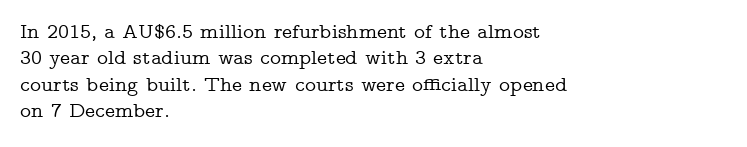
Is there much room between lines? A standard amount, neither cramped nor airy. The line texture is even and compact thanks to regular tracking. In terms of posture, this sample is upright. The paragraph has a hard left edge and a soft right edge. The strip under each line holds only bare page.
